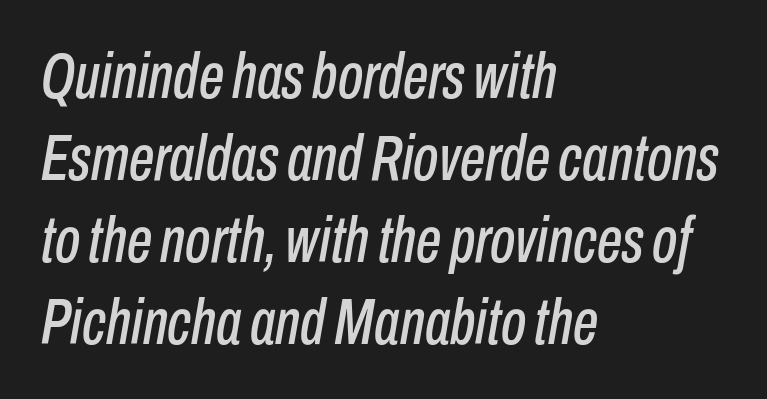
Letter spacing: default. Every row of glyphs begins at an identical x-position on the left. The lettering tilts uniformly, giving the passage an italic look. Regarding leading, the lines here are spaced in the standard way.
